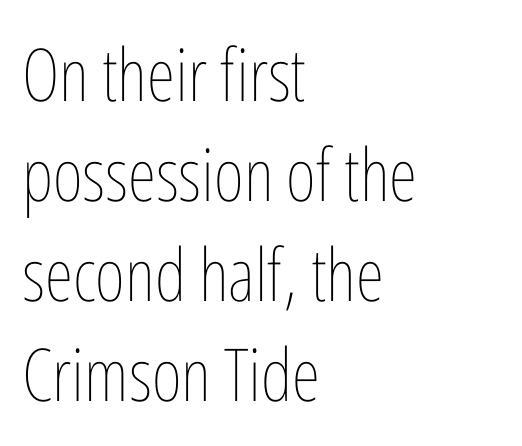
Q: Is the text bold? A: No.
Q: Is the text italic (slanted)? A: No, it is upright.
Q: Is the text underlined? A: No.
Q: How is the paragraph aligned? A: Left-aligned.
Q: Is the spacing between letters normal or unusually wide? A: Normal.
Q: Is the spacing between lines tight, normal or loose? A: Normal.
Q: Width (condensed, normal, or wide)? A: Condensed.
Q: Stroke contrast? A: Low.
Q: x-height? A: Medium.
Q: Monospaced? A: No.
